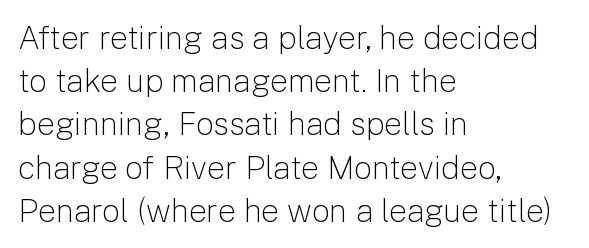
The image shows 32 px light sans-serif type, upright; set left-aligned, normal line spacing (1.35x), normal letter spacing, not underlined; low stroke contrast and a medium x-height.
